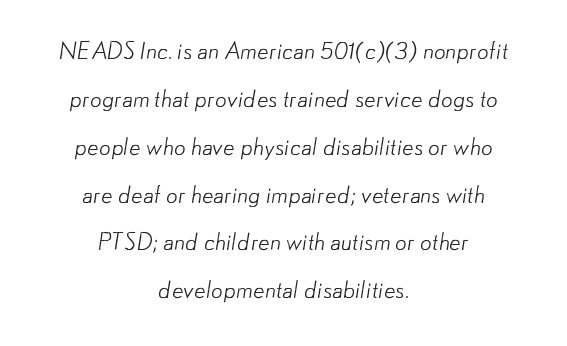
Q: Is the text bold? A: No.
Q: Is the text underlined? A: No.
Q: How is the paragraph aligned? A: Centered.
Q: Is the spacing between letters normal or unusually wide? A: Normal.
Q: Is the spacing between lines tight, normal or loose? A: Loose.
